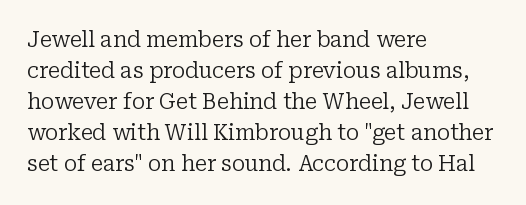
No chunkiness to these letters — they're not bold. The area under the type is left untouched. This rendering uses left alignment, leaving the right contour irregular. The font's upright variant was chosen for this text. Compared with typical body copy, the letter spacing here is the same.
